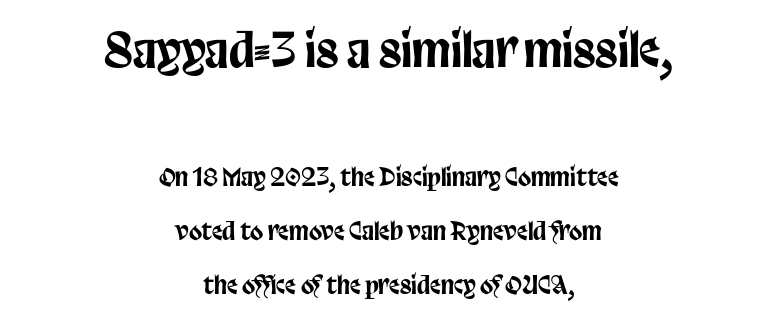
{"serif": "no", "italic": "no", "width": "condensed", "stroke_contrast": "low", "x_height": "large", "monospaced": "no", "underline": "no", "align": "center", "line_spacing": "loose", "line_spacing_ratio": 2.25, "letter_spacing": "normal", "letter_spacing_em": 0.0, "larger_block": "first", "size_ratio": 1.96, "glyph_px": 47}
